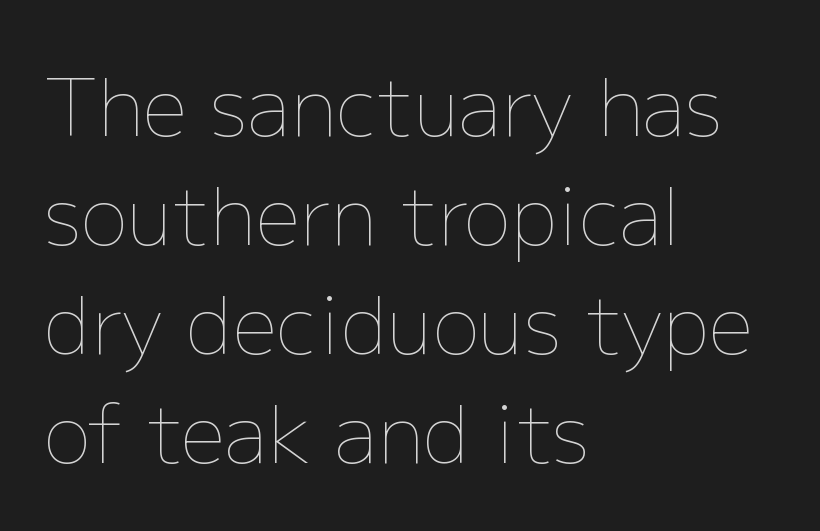
Q: Is the text bold? A: No.
Q: Is the text italic (slanted)? A: No, it is upright.
Q: Is the text underlined? A: No.
Q: How is the paragraph aligned? A: Left-aligned.
Q: Is the spacing between letters normal or unusually wide? A: Normal.
Q: Is the spacing between lines tight, normal or loose? A: Normal.
Q: Width (condensed, normal, or wide)? A: Normal.
Q: Stroke contrast? A: Low.
Q: x-height? A: Medium.
Q: Monospaced? A: No.
